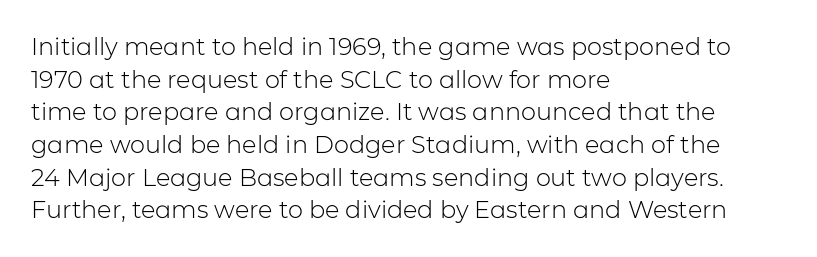
Q: Is the text bold? A: No.
Q: Is the text italic (slanted)? A: No, it is upright.
Q: Is the text underlined? A: No.
Q: How is the paragraph aligned? A: Left-aligned.
Q: Is the spacing between letters normal or unusually wide? A: Normal.
Q: Is the spacing between lines tight, normal or loose? A: Normal.
